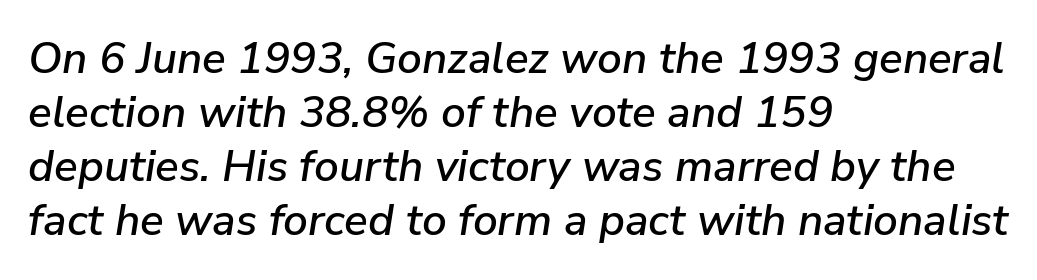
Q: Is the text italic (slanted)? A: Yes, it leans right by about 9 degrees.
Q: Is the text underlined? A: No.
Q: How is the paragraph aligned? A: Left-aligned.
Q: Is the spacing between letters normal or unusually wide? A: Normal.
Q: Width (condensed, normal, or wide)? A: Normal.
Q: Stroke contrast? A: Low.
Q: x-height? A: Medium.
Q: Monospaced? A: No.
